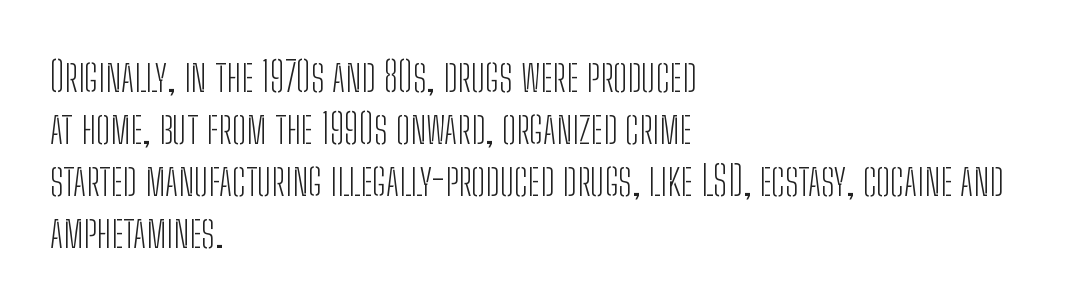
{"serif": "no", "italic": "no", "bold": "no", "weight": "light", "width": "condensed", "stroke_contrast": "low", "x_height": "medium", "monospaced": "no", "underline": "no", "align": "left", "line_spacing_ratio": 1.24, "letter_spacing": "normal", "letter_spacing_em": 0.0, "glyph_px": 42}
